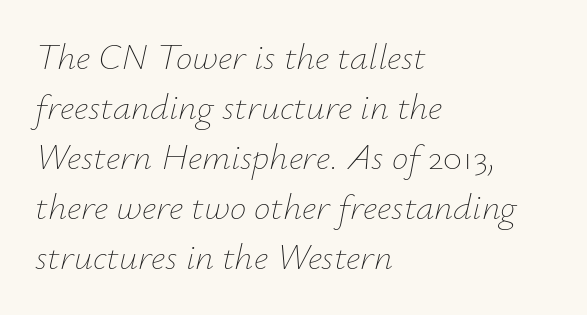
{"italic": "yes", "lean": "right", "slant_degrees": 12, "bold": "no", "weight": "thin", "width": "normal", "stroke_contrast": "low", "x_height": "small", "monospaced": "no", "underline": "no", "align": "left", "line_spacing": "normal", "line_spacing_ratio": 1.35, "letter_spacing": "normal", "letter_spacing_em": 0.0, "glyph_px": 37}
